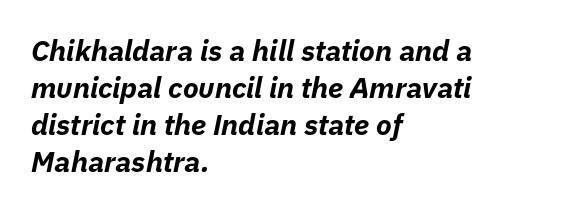
The image shows 29 px bold type, italic (leaning right); set left-aligned, normal line spacing (1.28x), normal letter spacing, not underlined; low stroke contrast and a medium x-height.
